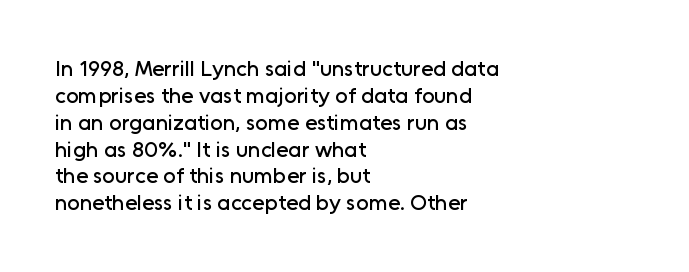
The image shows 22 px text type, upright; set left-aligned, line spacing 1.22x, normal letter spacing, not underlined.
